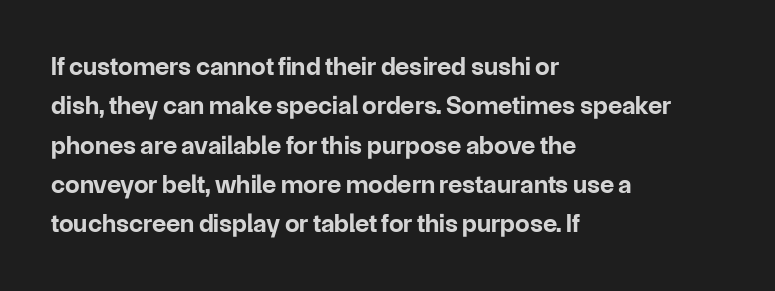
The image shows 26 px bold type, upright; set left-aligned, normal line spacing (1.51x), normal letter spacing, not underlined.
